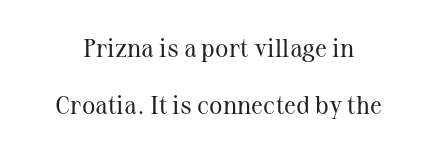
The image shows 25 px text type, upright; set loose line spacing (2.29x), normal letter spacing, not underlined.
